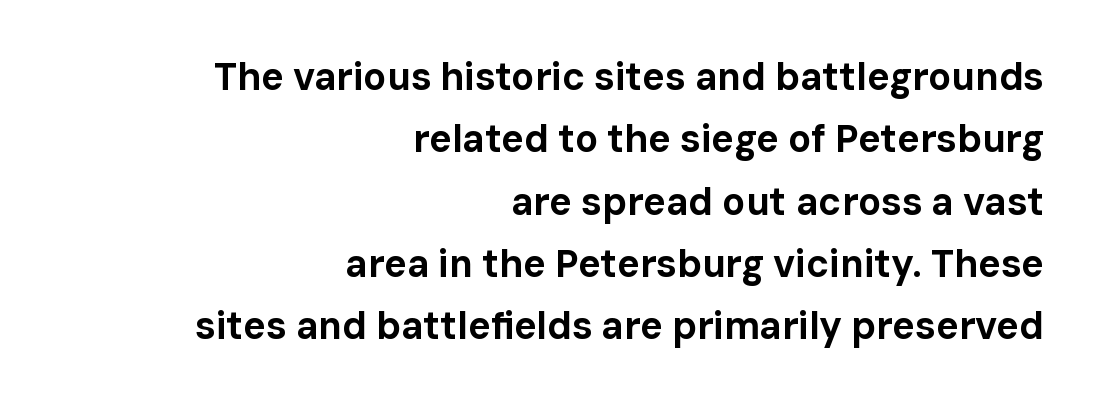
{"serif": "no", "italic": "no", "bold": "yes", "weight": "bold", "width": "normal", "stroke_contrast": "low", "x_height": "medium", "monospaced": "no", "underline": "no", "align": "right", "line_spacing": "normal", "line_spacing_ratio": 1.64, "letter_spacing": "normal", "letter_spacing_em": 0.0, "glyph_px": 38}
